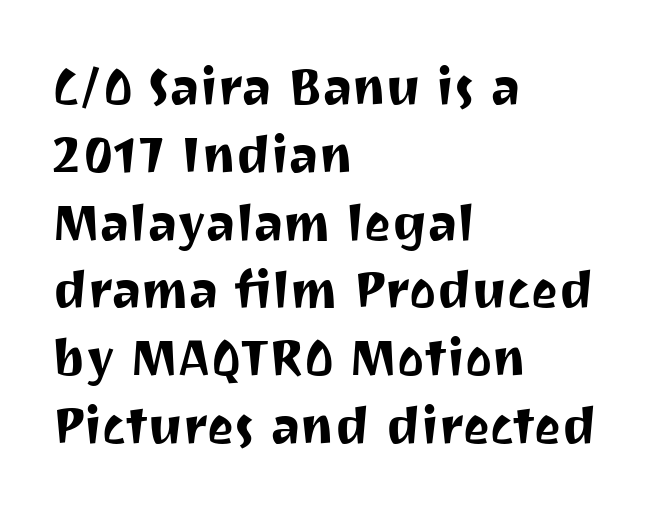
The image shows 51 px sans-serif type, upright; set left-aligned, normal line spacing (1.33x), normal letter spacing, not underlined; medium stroke contrast and a medium x-height.
